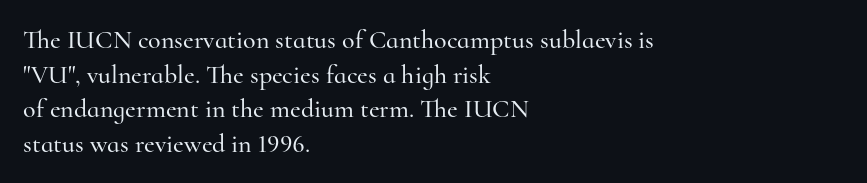
{"italic": "no", "underline": "no", "align": "left", "line_spacing": "normal", "line_spacing_ratio": 1.33, "letter_spacing": "normal", "letter_spacing_em": 0.0, "glyph_px": 26}
